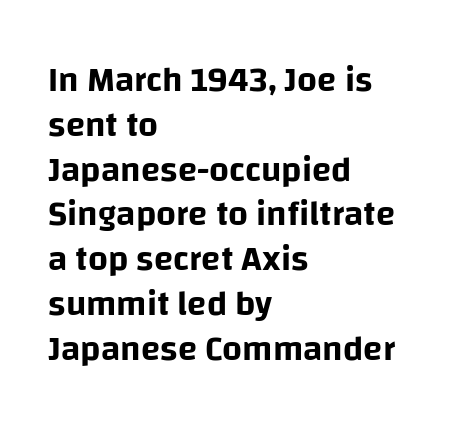
{"serif": "no", "italic": "no", "width": "normal", "stroke_contrast": "low", "x_height": "large", "monospaced": "no", "underline": "no", "align": "left", "line_spacing": "normal", "line_spacing_ratio": 1.28, "letter_spacing": "normal", "letter_spacing_em": 0.0, "glyph_px": 35}
